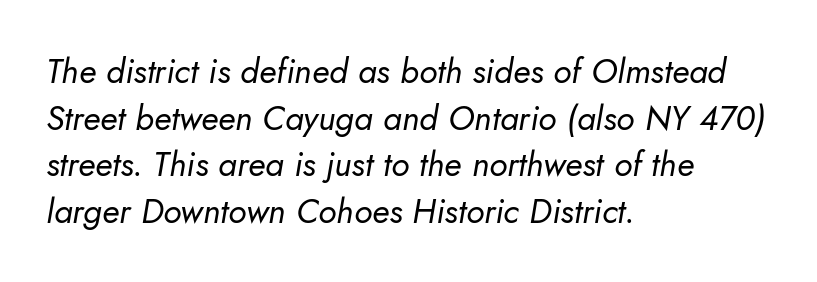
The image shows 34 px regular-weight type, italic (leaning right); set left-aligned, normal line spacing (1.37x), normal letter spacing, not underlined; low stroke contrast and a small x-height.
